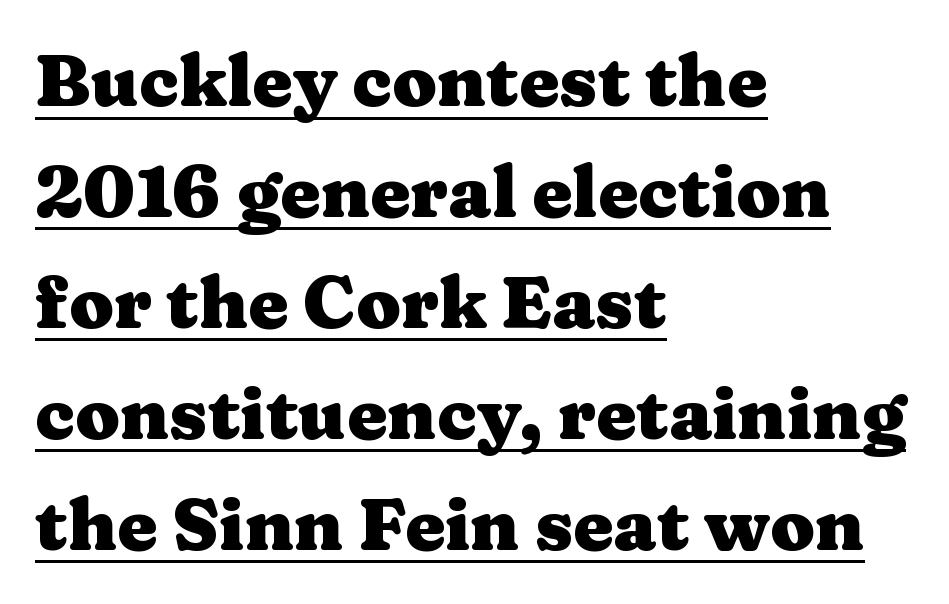
{"serif": "yes", "italic": "no", "bold": "yes", "weight": "heavy", "width": "wide", "stroke_contrast": "medium", "x_height": "medium", "monospaced": "no", "underline": "yes", "align": "left", "line_spacing": "normal", "line_spacing_ratio": 1.54, "letter_spacing": "normal", "letter_spacing_em": 0.0, "glyph_px": 72}
